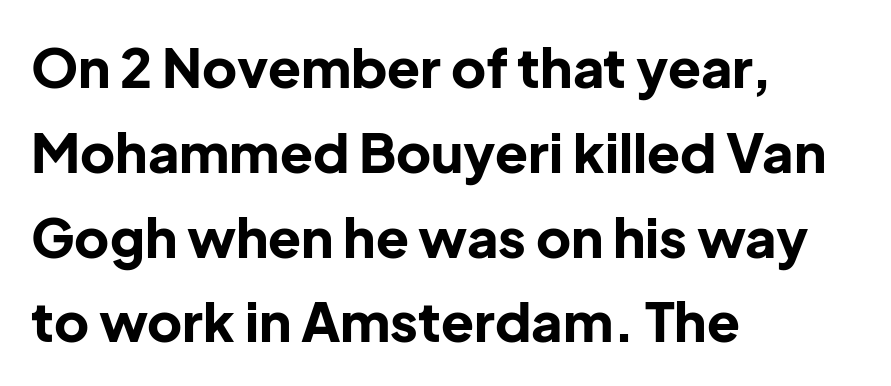
Q: Is the text bold? A: Yes.
Q: Is the text italic (slanted)? A: No, it is upright.
Q: Is the typeface a serif or a sans-serif typeface? A: Sans-serif.
Q: Is the text underlined? A: No.
Q: How is the paragraph aligned? A: Left-aligned.
Q: Is the spacing between letters normal or unusually wide? A: Normal.
Q: Is the spacing between lines tight, normal or loose? A: Normal.
Q: Width (condensed, normal, or wide)? A: Normal.
Q: Stroke contrast? A: Low.
Q: x-height? A: Medium.
Q: Monospaced? A: No.
